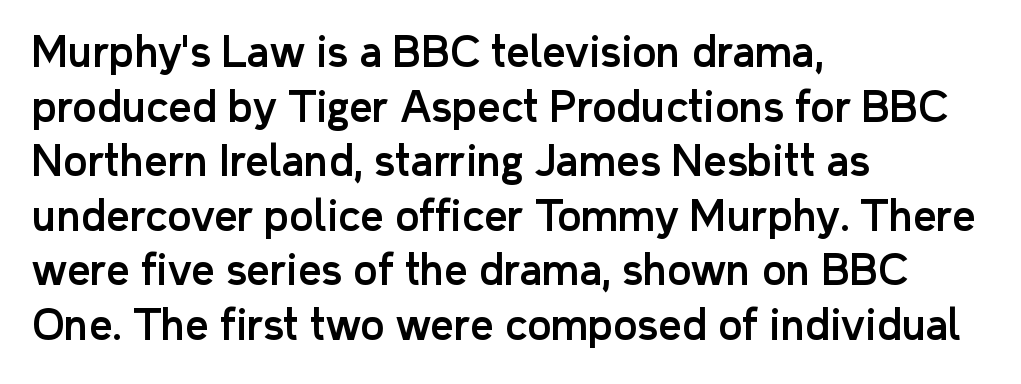
Q: Is the text italic (slanted)? A: No, it is upright.
Q: Is the typeface a serif or a sans-serif typeface? A: Sans-serif.
Q: Is the text underlined? A: No.
Q: How is the paragraph aligned? A: Left-aligned.
Q: Is the spacing between letters normal or unusually wide? A: Normal.
Q: Is the spacing between lines tight, normal or loose? A: Normal.
Q: Width (condensed, normal, or wide)? A: Normal.
Q: Stroke contrast? A: Low.
Q: x-height? A: Medium.
Q: Monospaced? A: No.
